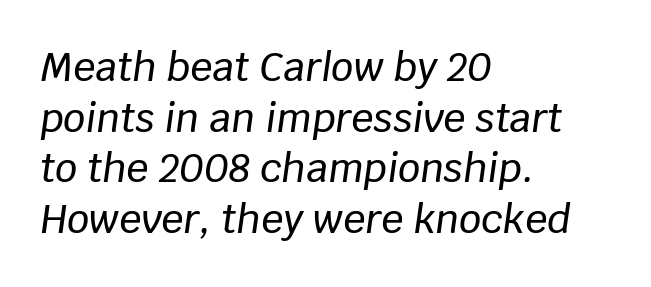
The image shows 39 px text type, italic (leaning right); set left-aligned, normal line spacing (1.3x), normal letter spacing, not underlined; low stroke contrast and a large x-height.
